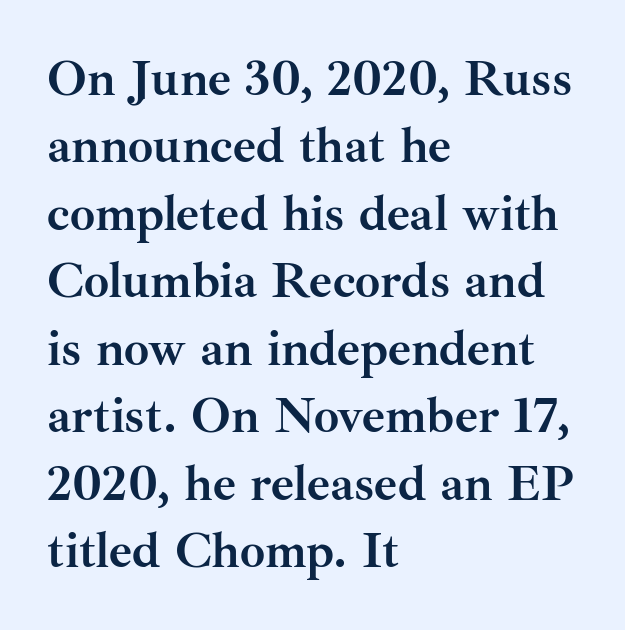
{"serif": "yes", "italic": "no", "bold": "yes", "weight": "semibold", "width": "normal", "stroke_contrast": "medium", "x_height": "small", "monospaced": "no", "underline": "no", "align": "left", "line_spacing": "normal", "line_spacing_ratio": 1.35, "letter_spacing": "normal", "letter_spacing_em": 0.0, "glyph_px": 50}
